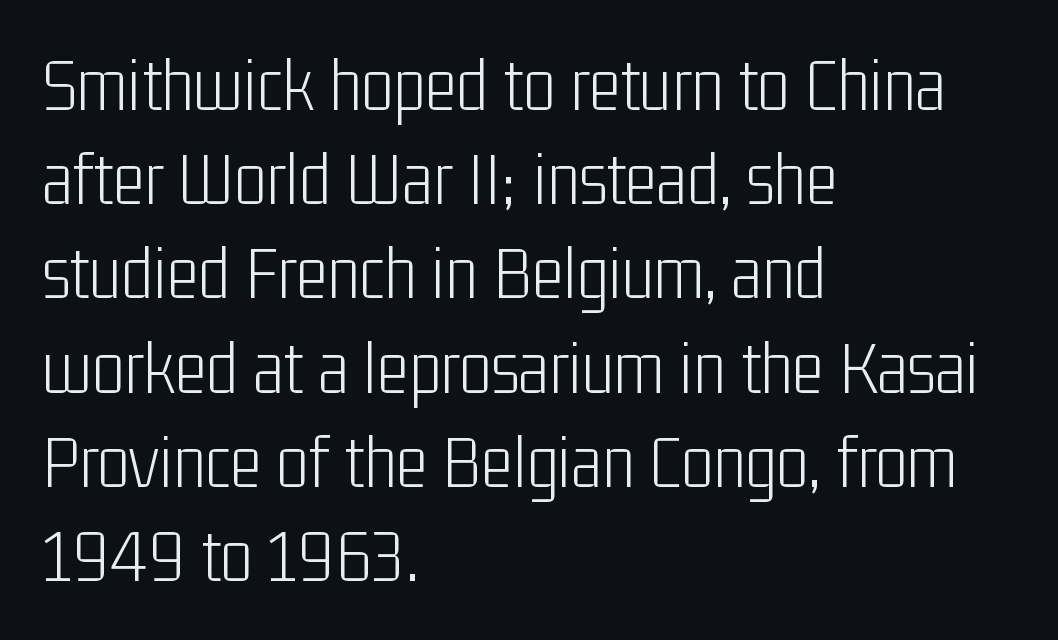
The image shows 76 px light, condensed sans-serif type, upright; set left-aligned, line spacing 1.24x, normal letter spacing, not underlined; low stroke contrast and a medium x-height.
